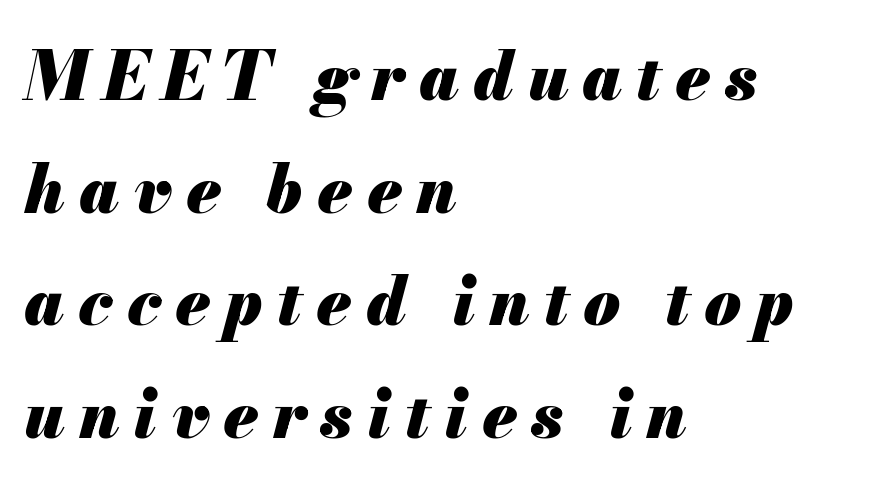
{"italic": "yes", "lean": "right", "slant_degrees": 13, "bold": "yes", "weight": "heavy", "width": "normal", "stroke_contrast": "medium", "x_height": "small", "monospaced": "no", "underline": "no", "align": "left", "line_spacing": "normal", "line_spacing_ratio": 1.68, "letter_spacing": "wide", "letter_spacing_em": 0.21, "glyph_px": 67}
